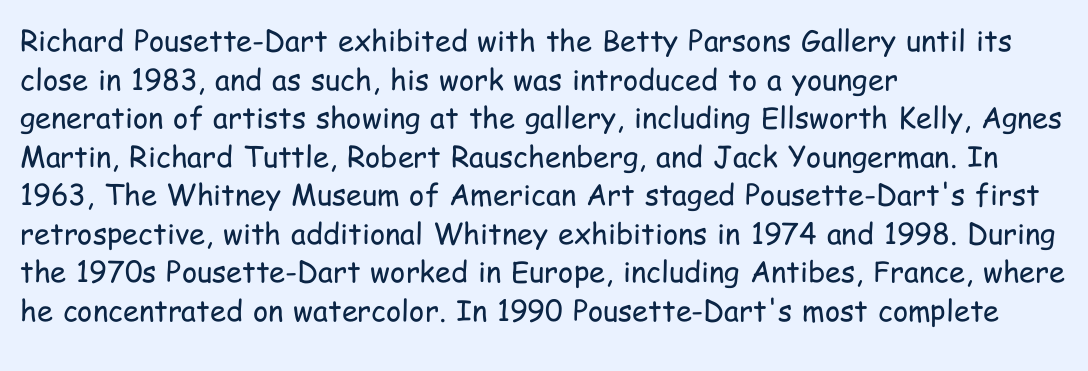
The image shows 29 px regular-weight, condensed sans-serif type, upright; set left-aligned, normal line spacing (1.33x), normal letter spacing, not underlined; low stroke contrast and a medium x-height.
